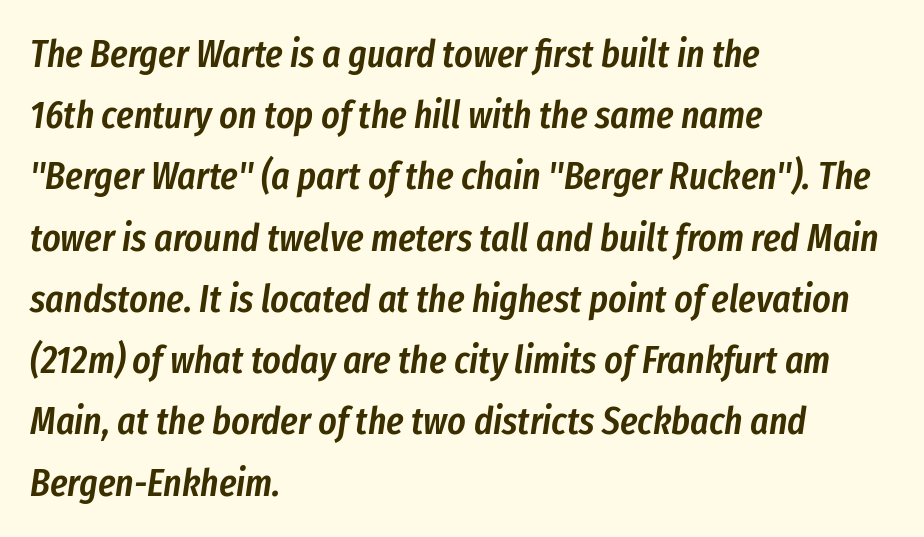
The string is rendered with underlining switched off. When letters slant like this, we call the style italic. These lines are set flush left with a ragged right edge. Character widths vary here, with narrow letters taking less room than wide ones. One glance says typical: line gaps are just what's usual. Does extra space separate the letters? No, they use regular spacing.
